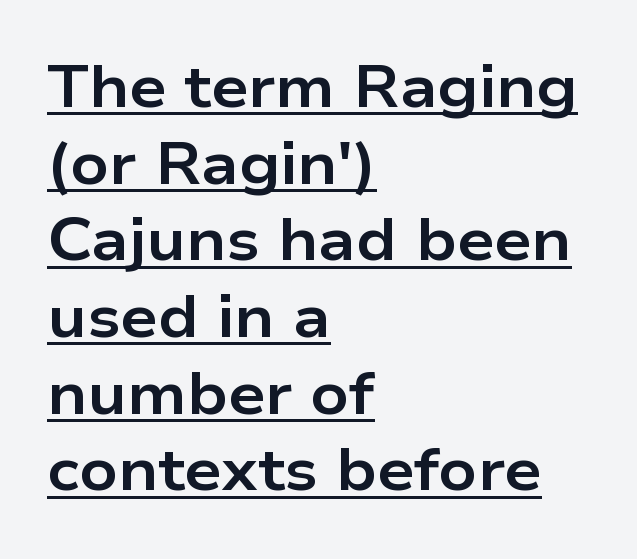
{"serif": "no", "italic": "no", "bold": "yes", "weight": "bold", "width": "wide", "stroke_contrast": "low", "x_height": "medium", "monospaced": "no", "underline": "yes", "align": "left", "line_spacing": "normal", "line_spacing_ratio": 1.3, "letter_spacing": "normal", "letter_spacing_em": 0.0, "glyph_px": 59}
